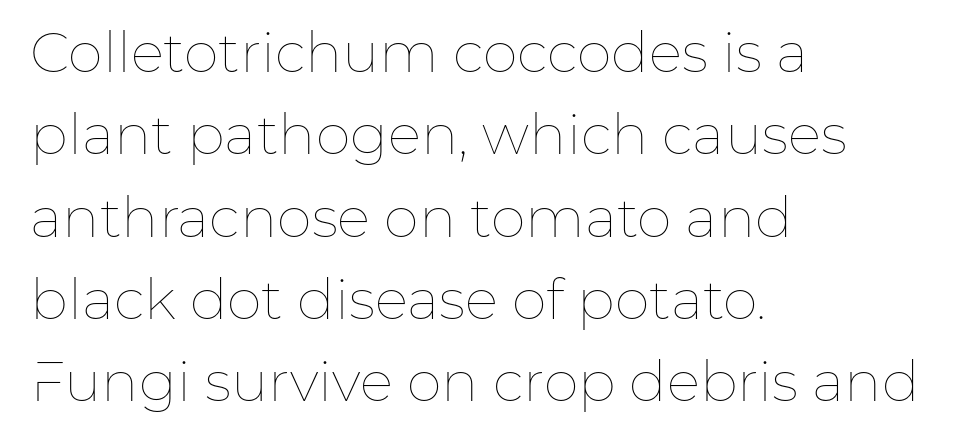
Q: Is the text bold? A: No.
Q: Is the text italic (slanted)? A: No, it is upright.
Q: Is the text underlined? A: No.
Q: How is the paragraph aligned? A: Left-aligned.
Q: Is the spacing between letters normal or unusually wide? A: Normal.
Q: Is the spacing between lines tight, normal or loose? A: Normal.
Q: Width (condensed, normal, or wide)? A: Normal.
Q: Stroke contrast? A: Low.
Q: x-height? A: Medium.
Q: Monospaced? A: No.
